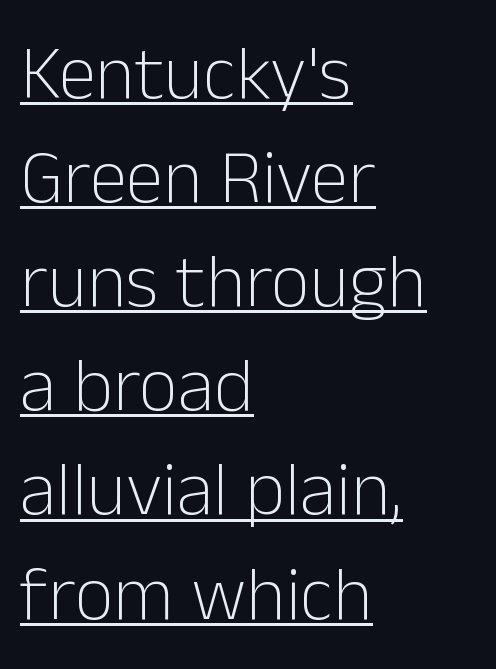
The image shows 76 px light sans-serif type, upright; set left-aligned, normal line spacing (1.37x), normal letter spacing, underlined; low stroke contrast and a medium x-height.
